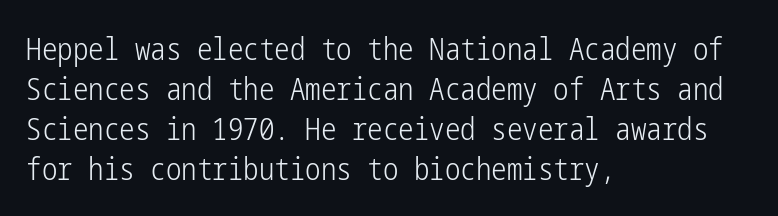
The typesetting does not lean heavy: it is not bold. Tracking here is standard; glyphs follow each other at the usual distance. The foot of each line stays bare and open. Every stem runs plumb, perpendicular to the baseline. Grotesque or geometric, the face here clearly has no serifs. Notice how descenders clear the ascenders below comfortably — that's standard leading.
